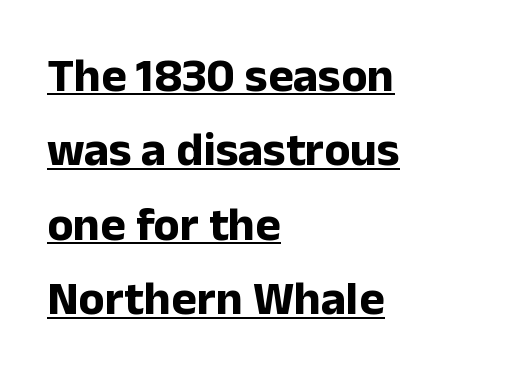
The image shows 48 px bold sans-serif type, upright; set left-aligned, normal line spacing (1.55x), normal letter spacing, underlined; low stroke contrast and a medium x-height.
